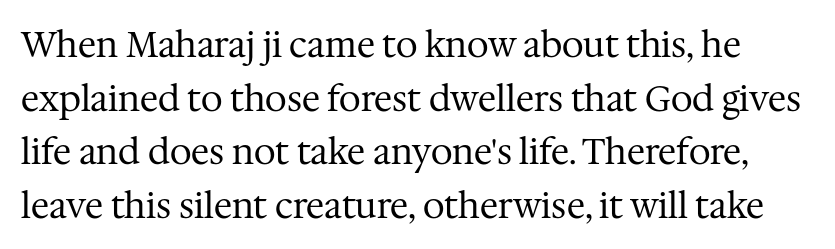
{"serif": "yes", "italic": "no", "bold": "no", "weight": "regular", "width": "normal", "stroke_contrast": "medium", "x_height": "medium", "monospaced": "no", "underline": "no", "line_spacing": "normal", "line_spacing_ratio": 1.53, "letter_spacing": "normal", "letter_spacing_em": 0.0, "glyph_px": 35}
